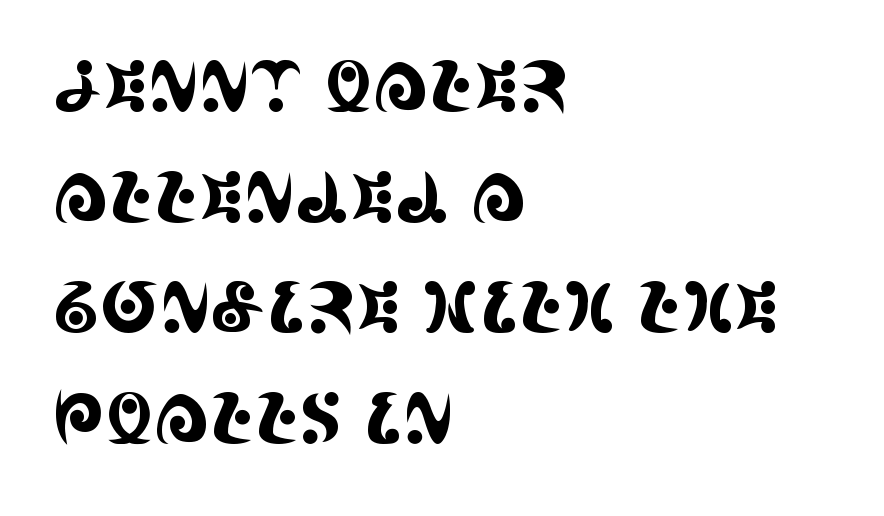
{"serif": "yes", "italic": "no", "width": "condensed", "x_height": "large", "monospaced": "no", "underline": "no", "align": "left", "line_spacing": "normal", "line_spacing_ratio": 1.58, "letter_spacing": "normal", "letter_spacing_em": 0.0, "glyph_px": 70}
